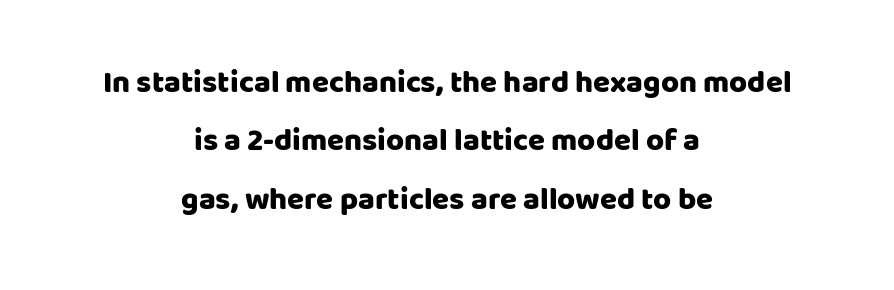
Q: Is the text italic (slanted)? A: No, it is upright.
Q: Is the typeface a serif or a sans-serif typeface? A: Sans-serif.
Q: Is the text underlined? A: No.
Q: How is the paragraph aligned? A: Centered.
Q: Is the spacing between letters normal or unusually wide? A: Normal.
Q: Width (condensed, normal, or wide)? A: Normal.
Q: Stroke contrast? A: Low.
Q: x-height? A: Large.
Q: Monospaced? A: No.
